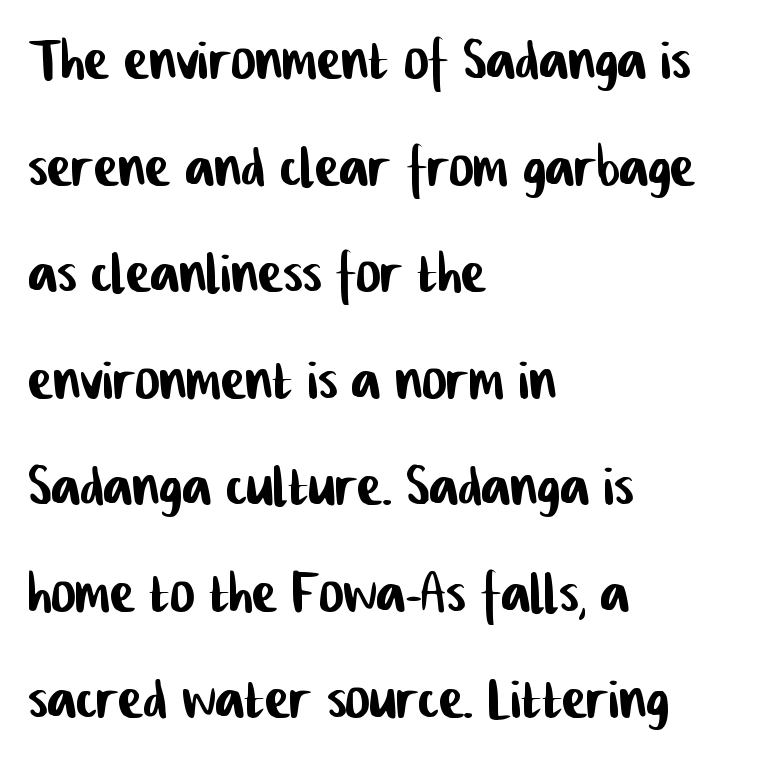
Q: Is the typeface a serif or a sans-serif typeface? A: Sans-serif.
Q: Is the text underlined? A: No.
Q: How is the paragraph aligned? A: Left-aligned.
Q: Is the spacing between letters normal or unusually wide? A: Normal.
Q: Is the spacing between lines tight, normal or loose? A: Normal.
Q: Width (condensed, normal, or wide)? A: Condensed.
Q: Stroke contrast? A: Low.
Q: x-height? A: Medium.
Q: Monospaced? A: No.
